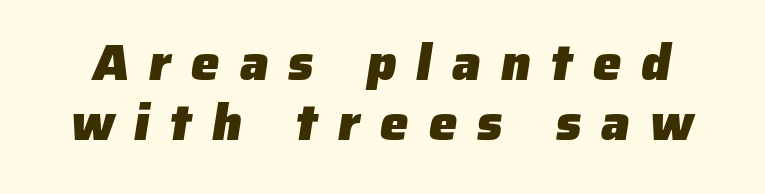
Q: Is the text bold? A: Yes.
Q: Is the typeface a serif or a sans-serif typeface? A: Sans-serif.
Q: Is the text underlined? A: No.
Q: Is the spacing between letters normal or unusually wide? A: Unusually wide.
Q: Width (condensed, normal, or wide)? A: Normal.
Q: Stroke contrast? A: Low.
Q: x-height? A: Medium.
Q: Monospaced? A: No.
